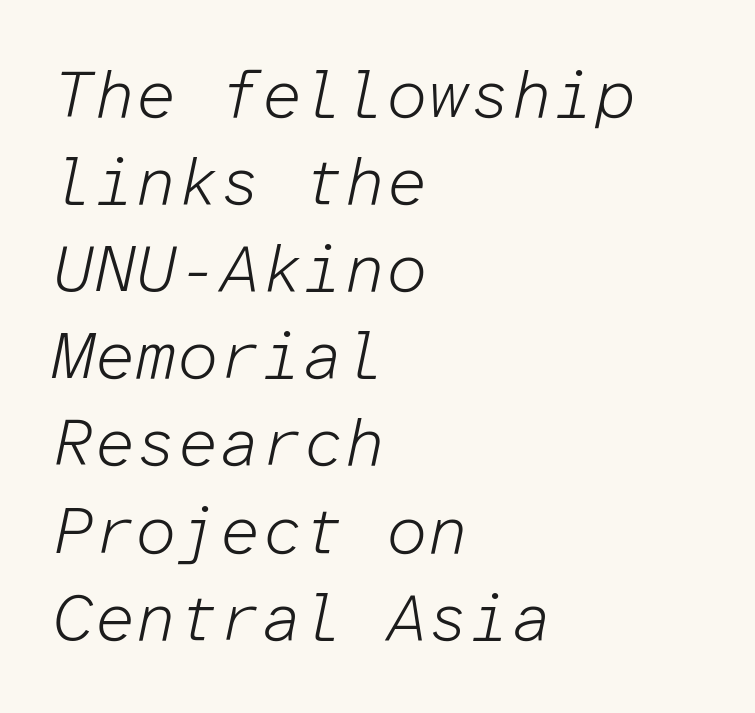
Do the characters align in a grid? Yes, the font is monospaced. Teacher's note: observe the even left margin — that is flush-left alignment. Does the lettering tilt? It does — this is italic. Honestly, the row spacing looks completely unremarkable. The passage shown is not underscored anywhere.
